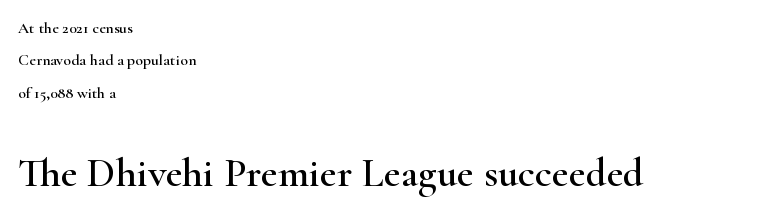
The lines are spread far apart with generous leading. Each row of text sits above clean, open space. When letters stand straight like this, we call the style roman or upright. Scale increases going downward across the two blocks.
